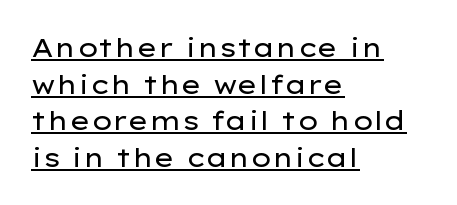
Q: Is the text bold? A: No.
Q: Is the text italic (slanted)? A: No, it is upright.
Q: Is the text underlined? A: Yes.
Q: How is the paragraph aligned? A: Left-aligned.
Q: Is the spacing between letters normal or unusually wide? A: Normal.
Q: Is the spacing between lines tight, normal or loose? A: Normal.
